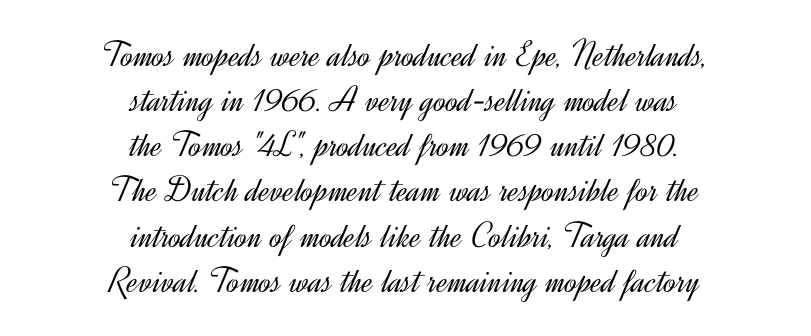
The image shows 37 px light sans-serif type; set centered, line spacing 1.22x, normal letter spacing, not underlined; a small x-height.
